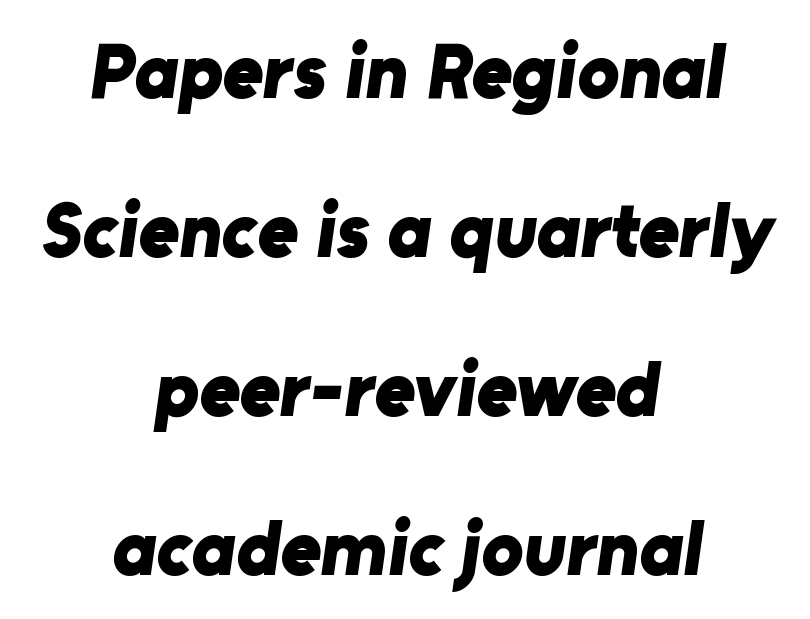
No extra tracking has been applied to these lines. Looks like regular typesetting: each glyph gets only the width it needs. What's the leading like? Stretched, with rows far apart. Notice how thick the strokes are: this is what a full bold looks like. Notice how the passage keeps no hard edge, just a central spine.
